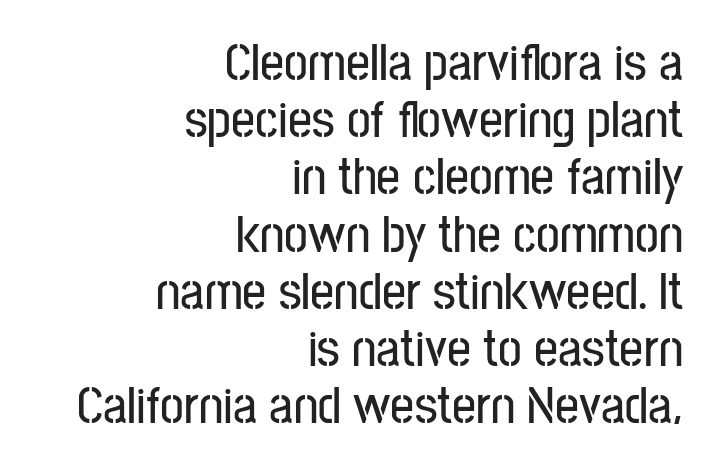
{"serif": "no", "italic": "no", "width": "condensed", "stroke_contrast": "low", "x_height": "medium", "monospaced": "no", "underline": "no", "align": "right", "line_spacing": "tight", "line_spacing_ratio": 1.08, "letter_spacing": "normal", "letter_spacing_em": 0.0, "glyph_px": 53}
